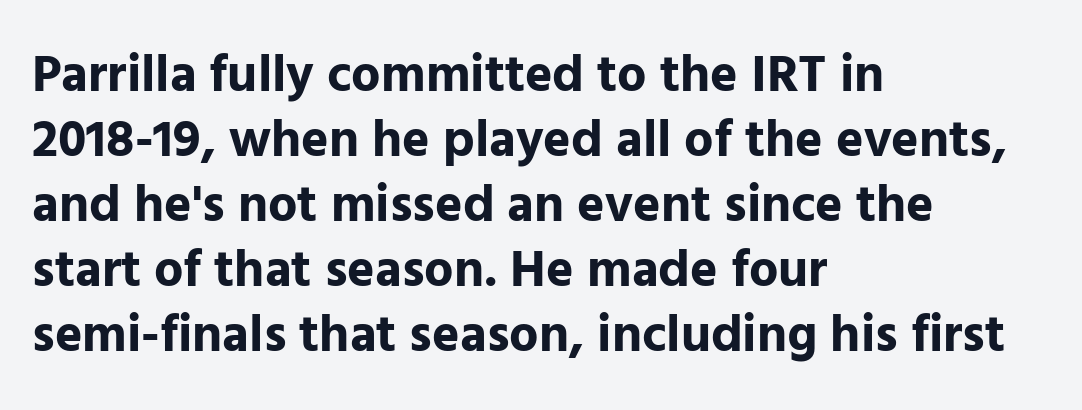
The image shows 52 px bold sans-serif type, upright; set left-aligned, normal line spacing (1.25x), normal letter spacing, not underlined; low stroke contrast and a medium x-height.
